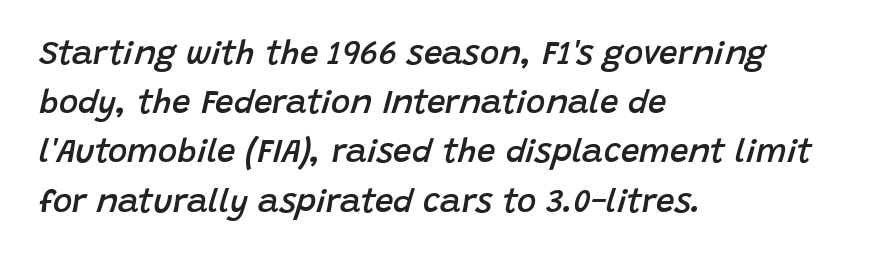
The image shows 33 px semibold type, italic (leaning right); set left-aligned, normal line spacing (1.49x), normal letter spacing, not underlined; low stroke contrast and a large x-height.
